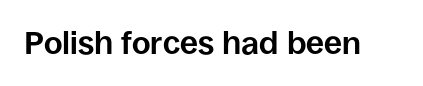
The image shows 32 px bold sans-serif type, upright; set normal letter spacing, not underlined; low stroke contrast and a large x-height.
